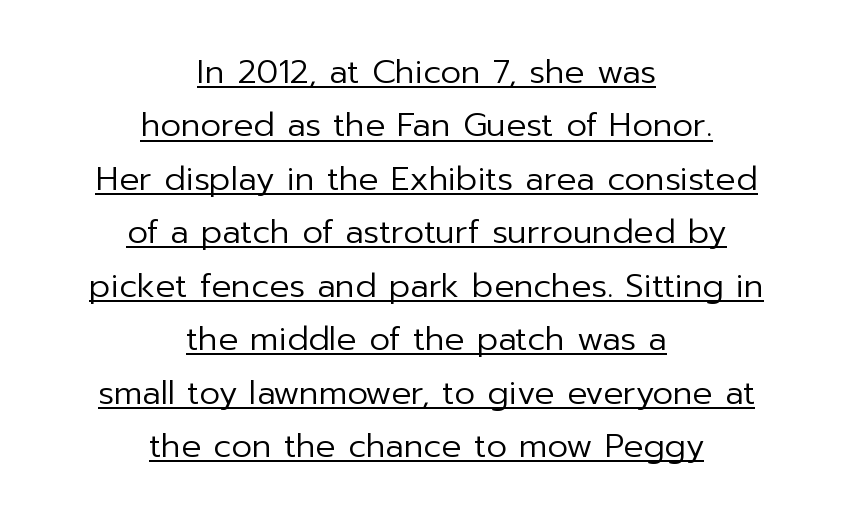
{"serif": "no", "italic": "no", "bold": "no", "weight": "regular", "width": "normal", "stroke_contrast": "low", "x_height": "medium", "monospaced": "no", "underline": "yes", "align": "center", "line_spacing": "normal", "line_spacing_ratio": 1.62, "letter_spacing": "normal", "letter_spacing_em": 0.0, "glyph_px": 33}
